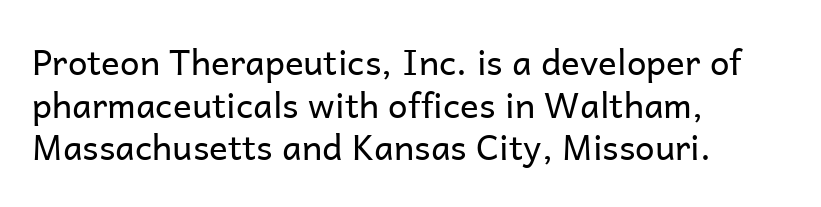
The image shows 35 px regular-weight sans-serif type, upright; set left-aligned, line spacing 1.22x, normal letter spacing, not underlined; low stroke contrast and a medium x-height.
